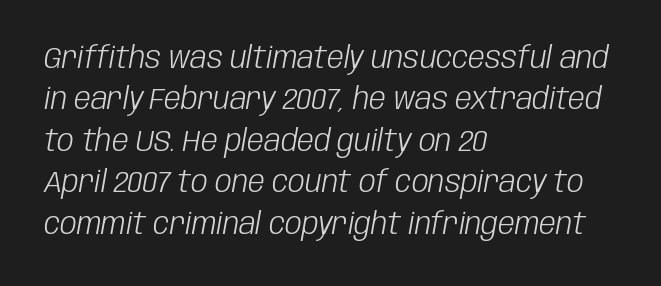
Q: Is the text bold? A: No.
Q: Is the text italic (slanted)? A: Yes, it leans right by about 10 degrees.
Q: Is the text underlined? A: No.
Q: How is the paragraph aligned? A: Left-aligned.
Q: Is the spacing between letters normal or unusually wide? A: Normal.
Q: Is the spacing between lines tight, normal or loose? A: Normal.
Q: Width (condensed, normal, or wide)? A: Condensed.
Q: Stroke contrast? A: Low.
Q: x-height? A: Large.
Q: Monospaced? A: No.
